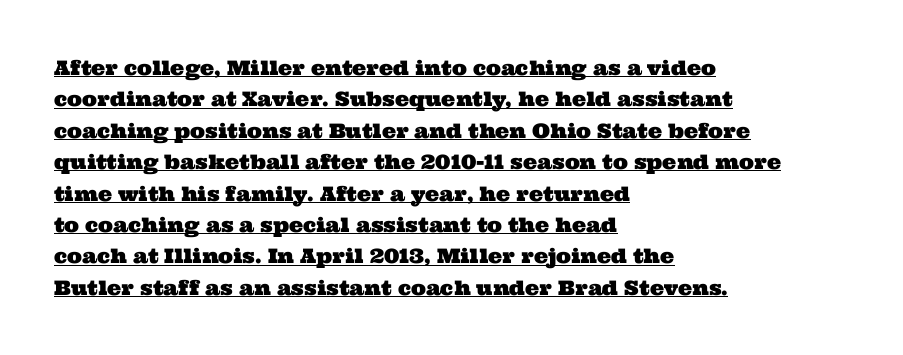
Has an underline been added? It has. Vertically, the passage feels balanced, rows spaced as you'd expect. This rendering uses left alignment, leaving the right contour irregular. The line texture is even and compact thanks to regular tracking.
